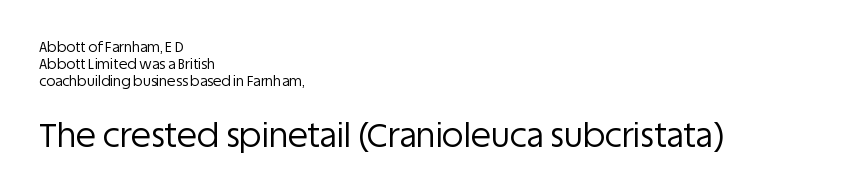
Line beginnings align vertically; line endings do not. You could call the tracking neutral — neither tight nor loose. Plain, unruled lines of type. The specimen reads as upright at a glance. The emphasis by scale lands on block number two, below.
